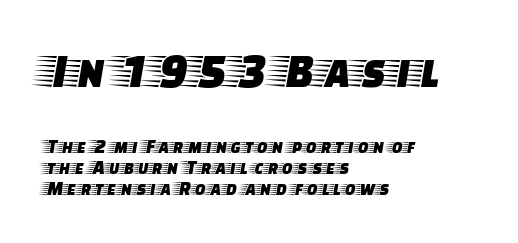
The image shows 49 px wide serif type; set left-aligned, tight line spacing (1.07x), normal letter spacing, not underlined; the first (top) block is 2.45x larger; low stroke contrast and a large x-height.
